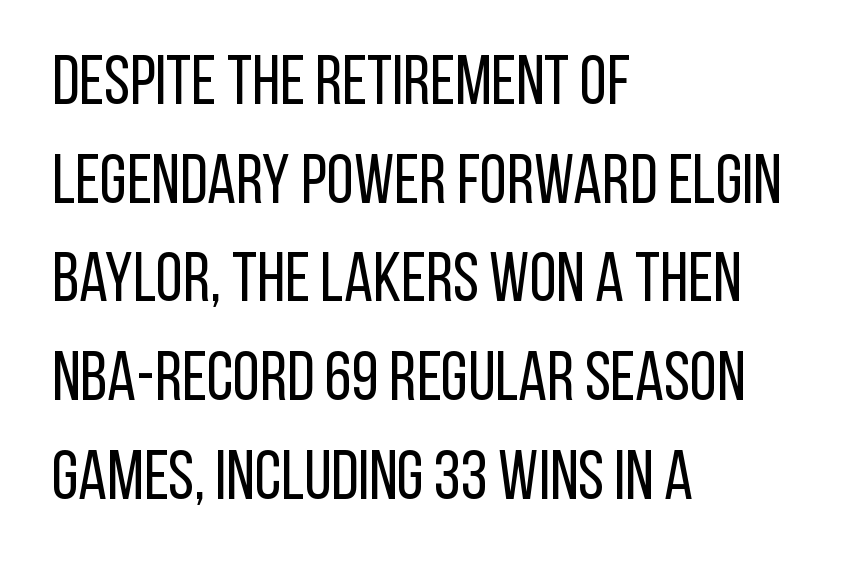
You could call the tracking neutral — neither tight nor loose. The type family on display is of the sans-serif kind. Is the stroke heavy? The answer is a plain regular-or-lighter. Notice how descenders clear the ascenders below comfortably — that's standard leading. Do the characters align in a grid? No, the font is proportional.
